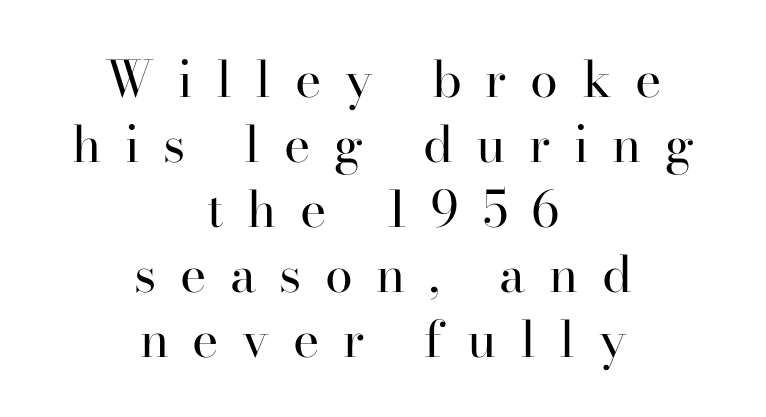
{"serif": "yes", "italic": "no", "bold": "no", "weight": "regular", "width": "normal", "stroke_contrast": "high", "x_height": "small", "monospaced": "no", "underline": "no", "align": "center", "line_spacing": "normal", "line_spacing_ratio": 1.3, "letter_spacing": "wide", "letter_spacing_em": 0.47, "glyph_px": 50}
